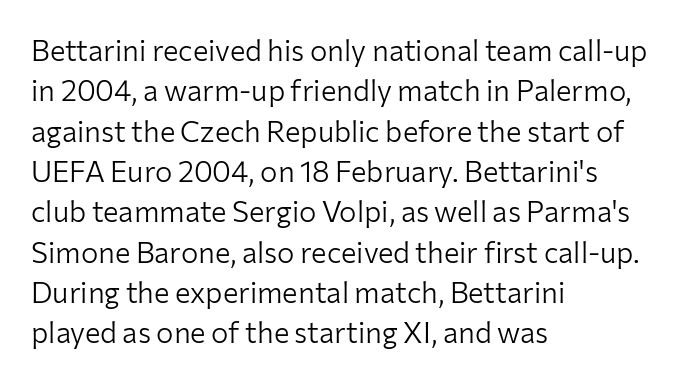
The image shows 29 px light sans-serif type, upright; set left-aligned, normal line spacing (1.39x), normal letter spacing, not underlined; low stroke contrast and a medium x-height.
